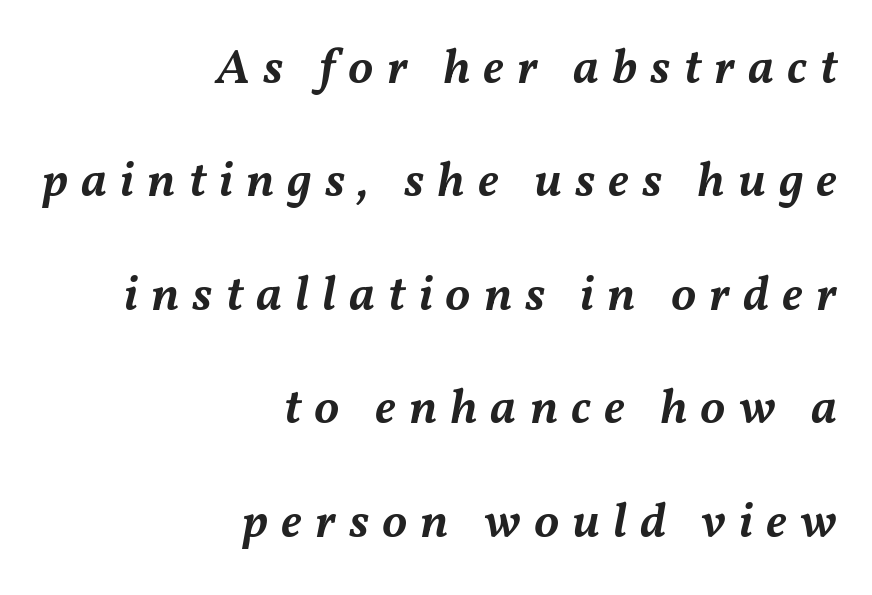
{"italic": "yes", "lean": "right", "slant_degrees": 11, "bold": "semi", "weight": "semibold", "width": "normal", "stroke_contrast": "medium", "x_height": "medium", "monospaced": "no", "underline": "no", "align": "right", "line_spacing": "loose", "line_spacing_ratio": 2.27, "letter_spacing": "wide", "letter_spacing_em": 0.26, "glyph_px": 50}
